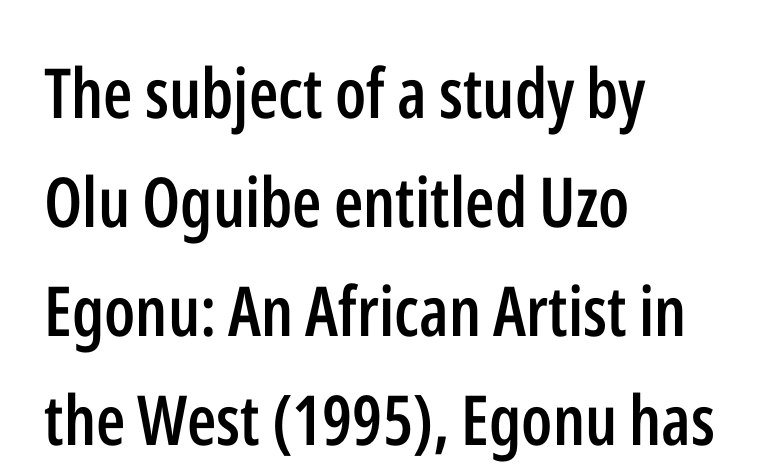
The image shows 69 px semibold, condensed sans-serif type, upright; set left-aligned, normal line spacing (1.58x), normal letter spacing, not underlined; low stroke contrast and a medium x-height.
